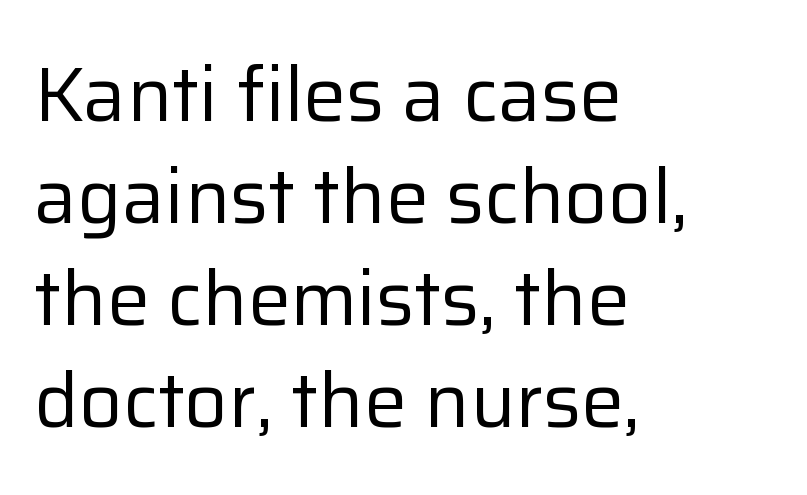
Q: Is the text bold? A: No.
Q: Is the text italic (slanted)? A: No, it is upright.
Q: Is the typeface a serif or a sans-serif typeface? A: Sans-serif.
Q: Is the text underlined? A: No.
Q: How is the paragraph aligned? A: Left-aligned.
Q: Is the spacing between letters normal or unusually wide? A: Normal.
Q: Is the spacing between lines tight, normal or loose? A: Normal.
Q: Width (condensed, normal, or wide)? A: Normal.
Q: Stroke contrast? A: Low.
Q: x-height? A: Medium.
Q: Monospaced? A: No.
